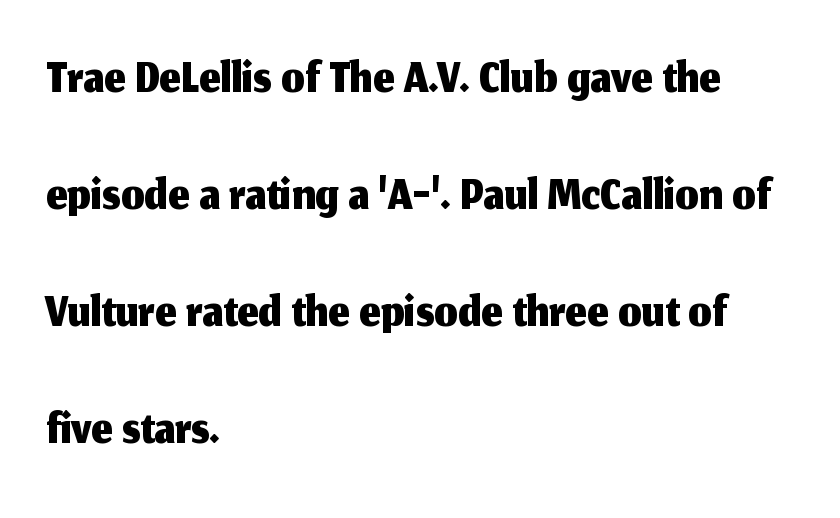
Alignment: flush left. The lines sit at an ordinary, default distance from one another. These lines are rendered in a variable-pitch font. These lines were composed using upright roman letters. Nobody drew a line under any word here. How are the letters spaced? Ordinarily, with no added tracking.
